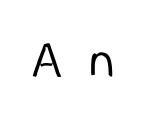
Each letter's strokes conclude bluntly, with no projecting serifs. The characters are drawn with everyday or finer stroke widths. The type sits square on the baseline with zero lean. The letters are spread apart with noticeably loose tracking.
